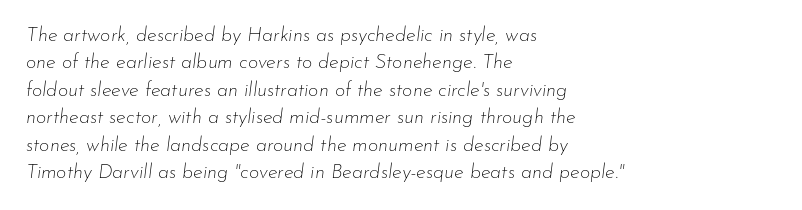
The image shows 20 px text type, italic (leaning right); set left-aligned, normal line spacing (1.37x), normal letter spacing, not underlined.
